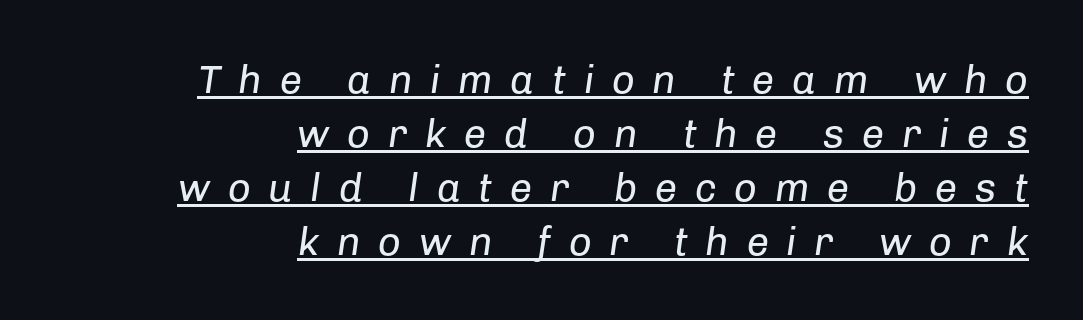
The image shows 40 px regular-weight type, italic (leaning right); set right-aligned, normal line spacing (1.35x), unusually wide letter spacing (+0.44 em), underlined; low stroke contrast and a medium x-height.
